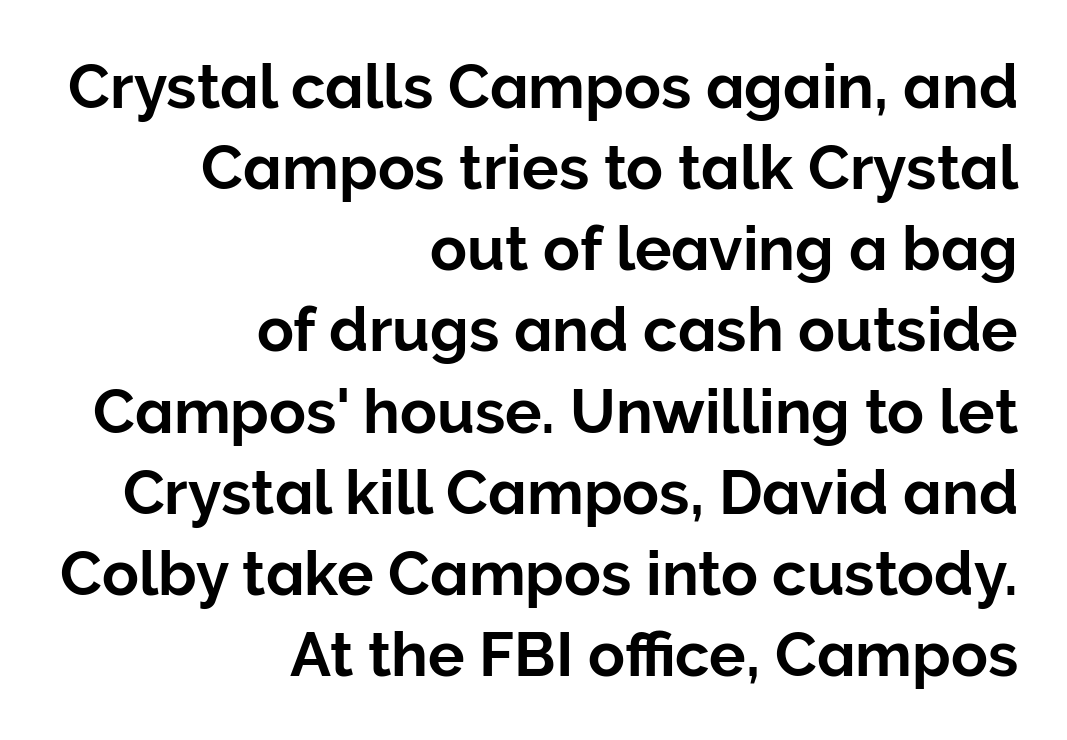
The image shows 61 px sans-serif type, upright; set right-aligned, normal line spacing (1.33x), normal letter spacing, not underlined; low stroke contrast and a medium x-height.
